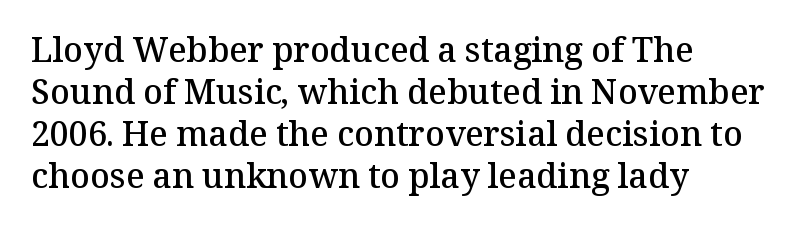
{"serif": "yes", "italic": "no", "bold": "semi", "weight": "semibold", "width": "normal", "stroke_contrast": "medium", "x_height": "medium", "monospaced": "no", "underline": "no", "align": "left", "line_spacing_ratio": 1.24, "letter_spacing": "normal", "letter_spacing_em": 0.0, "glyph_px": 34}
